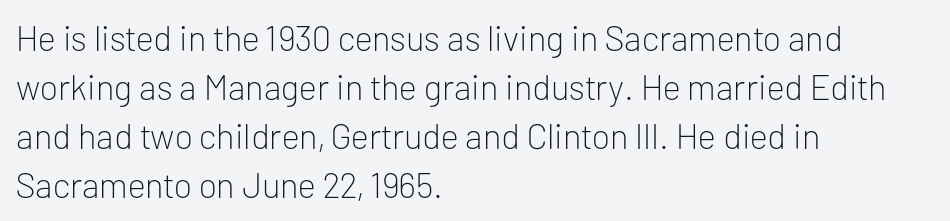
The image shows 35 px light sans-serif type, upright; set left-aligned, normal line spacing (1.4x), normal letter spacing, not underlined; low stroke contrast and a medium x-height.
